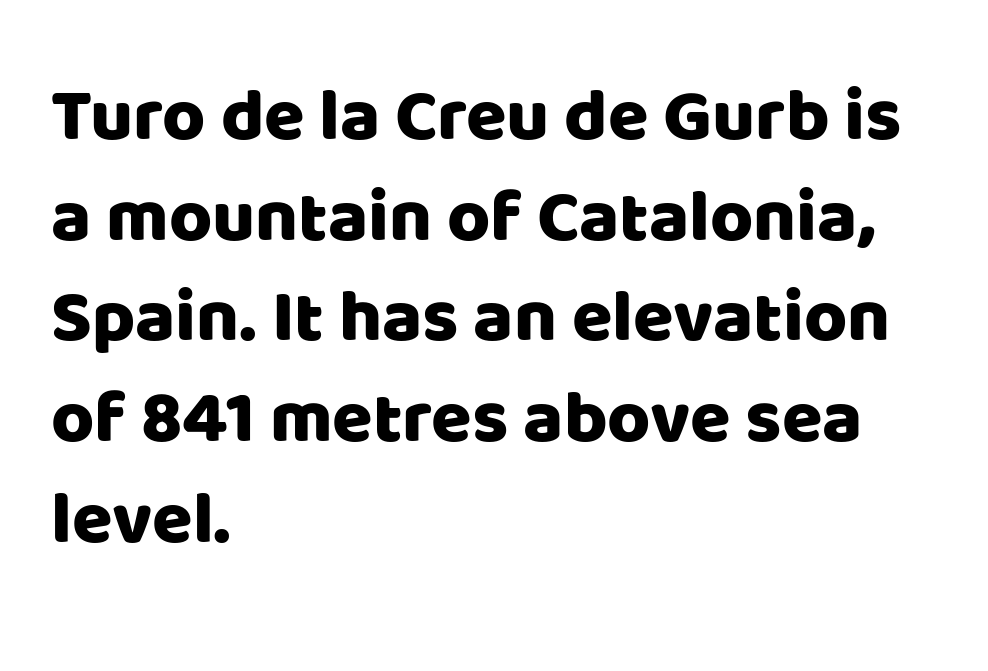
Q: Is the text italic (slanted)? A: No, it is upright.
Q: Is the typeface a serif or a sans-serif typeface? A: Sans-serif.
Q: Is the text underlined? A: No.
Q: How is the paragraph aligned? A: Left-aligned.
Q: Is the spacing between letters normal or unusually wide? A: Normal.
Q: Is the spacing between lines tight, normal or loose? A: Normal.
Q: Width (condensed, normal, or wide)? A: Normal.
Q: Stroke contrast? A: Low.
Q: x-height? A: Large.
Q: Monospaced? A: No.
